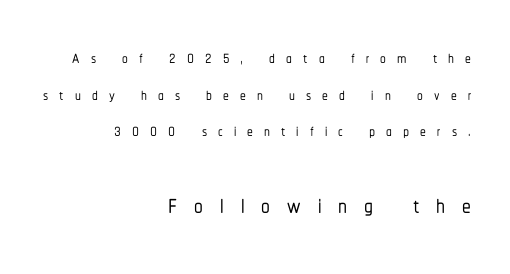
Q: Is the text italic (slanted)? A: No, it is upright.
Q: Is the typeface a serif or a sans-serif typeface? A: Sans-serif.
Q: Is the text underlined? A: No.
Q: How is the paragraph aligned? A: Right-aligned.
Q: Is the spacing between letters normal or unusually wide? A: Unusually wide.
Q: Is the spacing between lines tight, normal or loose? A: Normal.
Q: Which block of text is set in a larger size, the first (top) or the second (bottom)? A: The second (bottom) one.
Q: Width (condensed, normal, or wide)? A: Condensed.
Q: Stroke contrast? A: Low.
Q: x-height? A: Medium.
Q: Monospaced? A: No.
